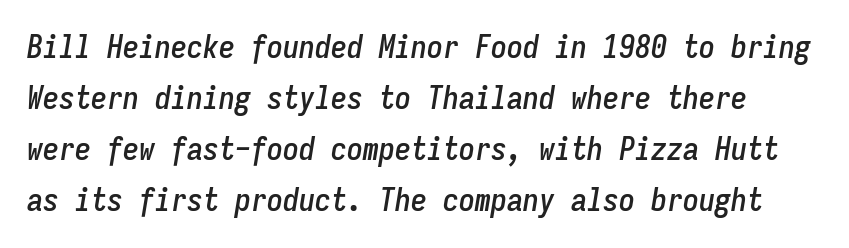
Q: Is the text italic (slanted)? A: Yes, it leans right by about 9 degrees.
Q: Is the text underlined? A: No.
Q: Is the spacing between letters normal or unusually wide? A: Normal.
Q: Is the spacing between lines tight, normal or loose? A: Normal.
Q: Width (condensed, normal, or wide)? A: Condensed.
Q: Stroke contrast? A: Low.
Q: x-height? A: Medium.
Q: Monospaced? A: Yes.
